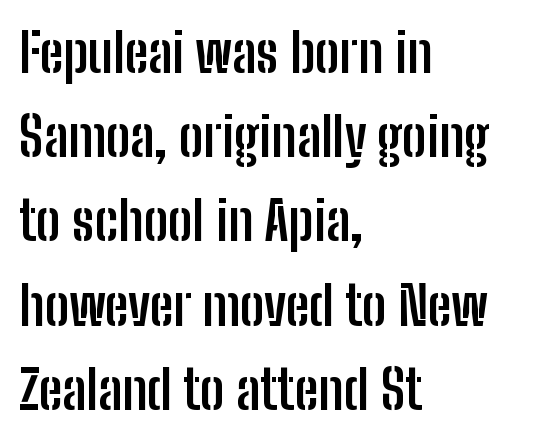
The rendering uses natural spacing where letterforms have individual widths. The rendering shows plain stroke endings on the letterforms — a sans-serif design. The letterforms sit shoulder to shoulder at normal distance. The foot of each line stays bare and open. Notice how descenders clear the ascenders below comfortably — that's standard leading.
